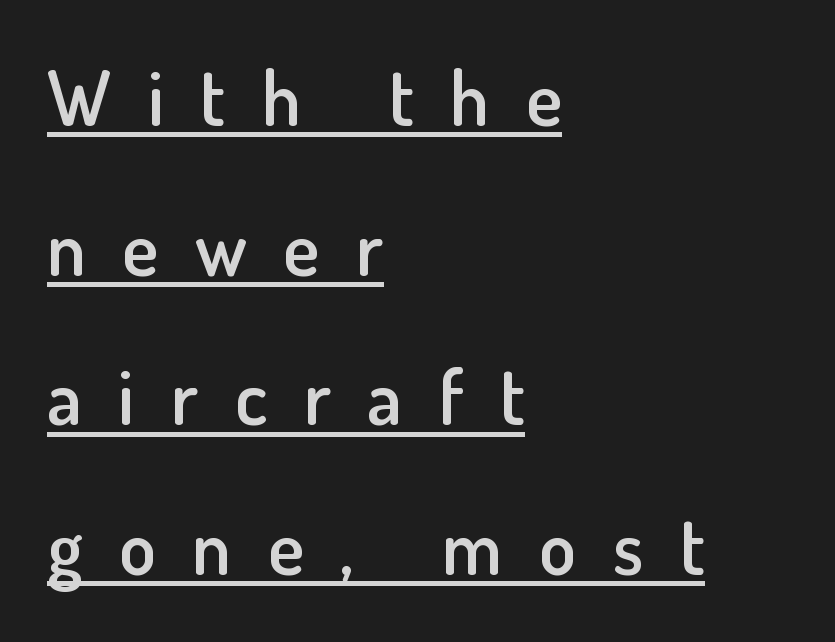
The image shows 76 px semibold sans-serif type, upright; set left-aligned, loose line spacing (1.97x), unusually wide letter spacing (+0.48 em), underlined; low stroke contrast and a small x-height.
